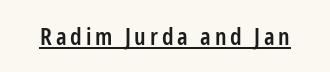
The image shows 24 px text type, upright; set underlined.
